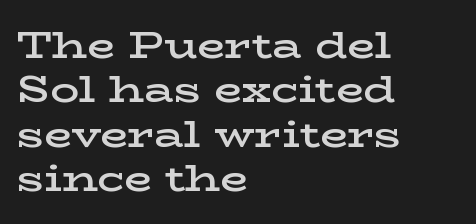
Ascenders rise straight up at ninety degrees. A student would call this left alignment; a typographer would say flush left, rag right. This is serif lettering, the kind often seen in printed books. Underline: absent. Each glyph is drawn with semibold strokes, heavier than normal yet not fully bold. The passage shown is typed in a proportional face where columns would drift.
